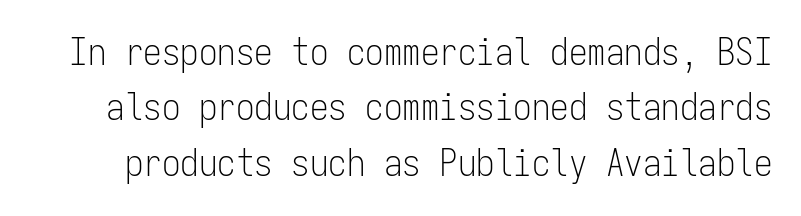
These lines are composed in type without serifs. The rendering uses typewriter-style spacing with identical character cells. A normal amount of white space separates one row of letters from the next. In terms of letterspacing, this is plain default setting.
